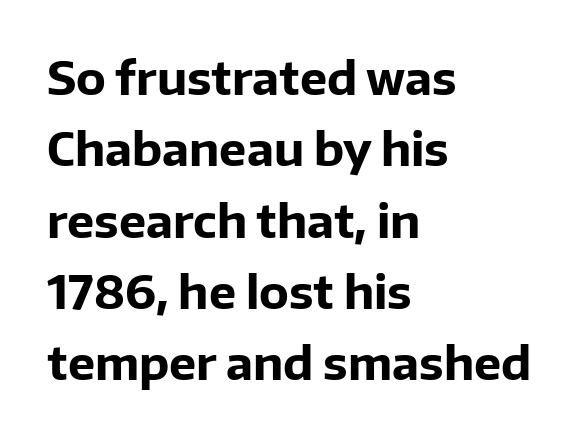
Q: Is the text bold? A: Yes.
Q: Is the text italic (slanted)? A: No, it is upright.
Q: Is the typeface a serif or a sans-serif typeface? A: Sans-serif.
Q: Is the text underlined? A: No.
Q: How is the paragraph aligned? A: Left-aligned.
Q: Is the spacing between letters normal or unusually wide? A: Normal.
Q: Is the spacing between lines tight, normal or loose? A: Normal.
Q: Width (condensed, normal, or wide)? A: Normal.
Q: Stroke contrast? A: Low.
Q: x-height? A: Medium.
Q: Monospaced? A: No.
